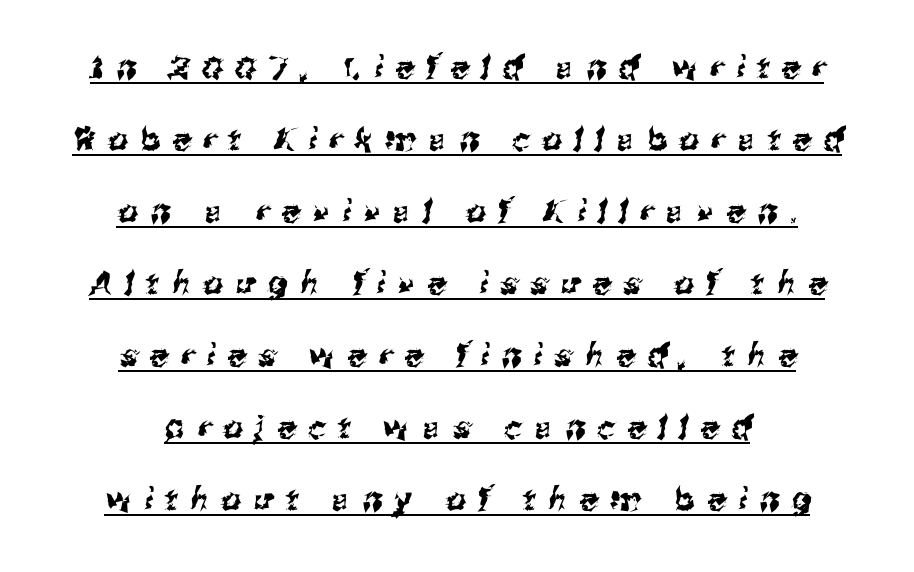
Q: Is the typeface a serif or a sans-serif typeface? A: Sans-serif.
Q: Is the text underlined? A: Yes.
Q: How is the paragraph aligned? A: Centered.
Q: Is the spacing between letters normal or unusually wide? A: Unusually wide.
Q: Is the spacing between lines tight, normal or loose? A: Loose.
Q: Width (condensed, normal, or wide)? A: Normal.
Q: Stroke contrast? A: Medium.
Q: x-height? A: Medium.
Q: Monospaced? A: No.
